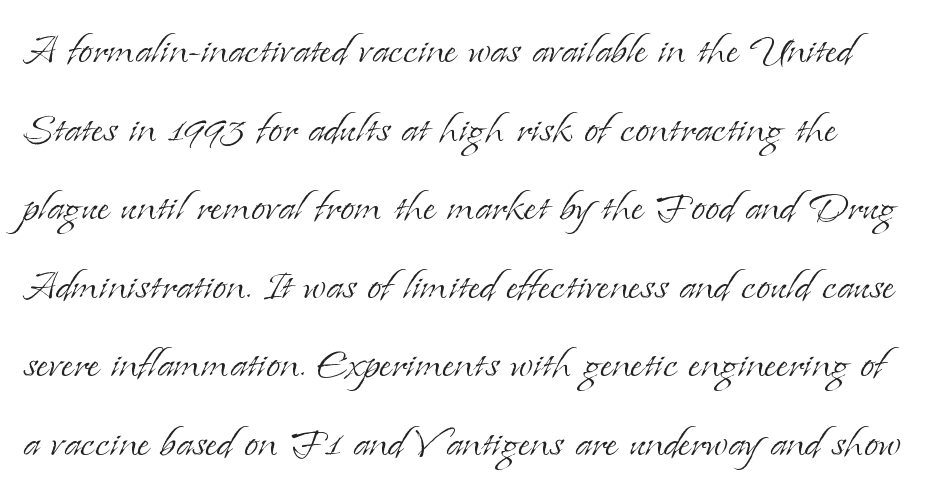
The image shows 51 px light serif type; set normal line spacing (1.54x), normal letter spacing, not underlined; low stroke contrast and a small x-height.
